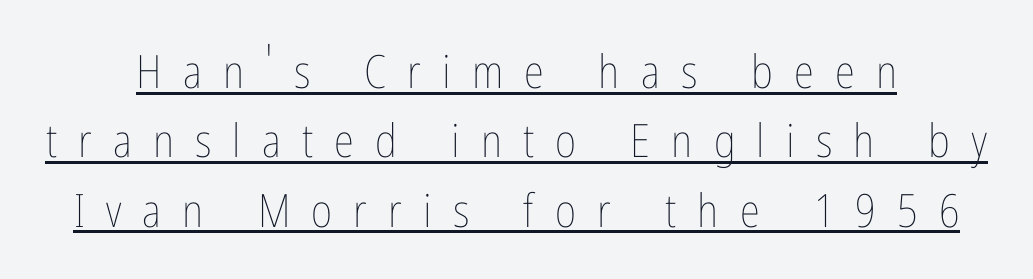
{"italic": "no", "bold": "no", "weight": "thin", "width": "condensed", "stroke_contrast": "low", "x_height": "medium", "monospaced": "no", "underline": "yes", "line_spacing": "normal", "line_spacing_ratio": 1.51, "letter_spacing": "wide", "letter_spacing_em": 0.46, "glyph_px": 46}
